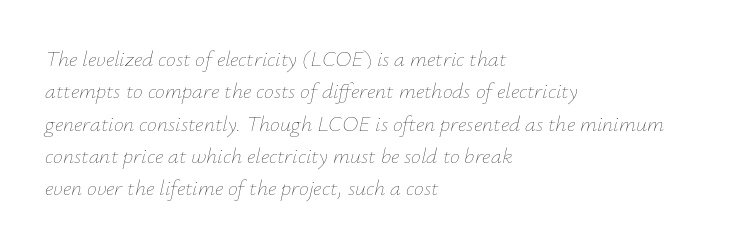
Q: Is the text bold? A: No.
Q: Is the text italic (slanted)? A: Yes, it leans right by about 12 degrees.
Q: Is the text underlined? A: No.
Q: How is the paragraph aligned? A: Left-aligned.
Q: Is the spacing between letters normal or unusually wide? A: Normal.
Q: Is the spacing between lines tight, normal or loose? A: Normal.
